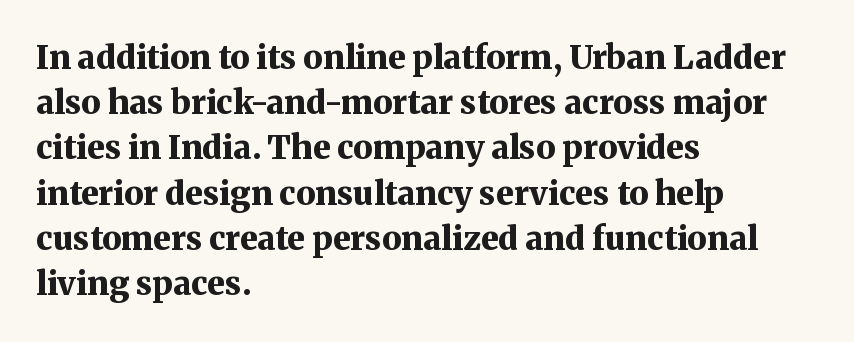
This sample uses plain, unmodified letter spacing. The passage is arranged the way most books set body copy — flush left. Summary of vertical rhythm: regular, with standard interline spacing. Chunky letters — that's bold for sure. The typeface chosen for these lines features serifs. Does the lettering tilt? It doesn't — this is upright.
